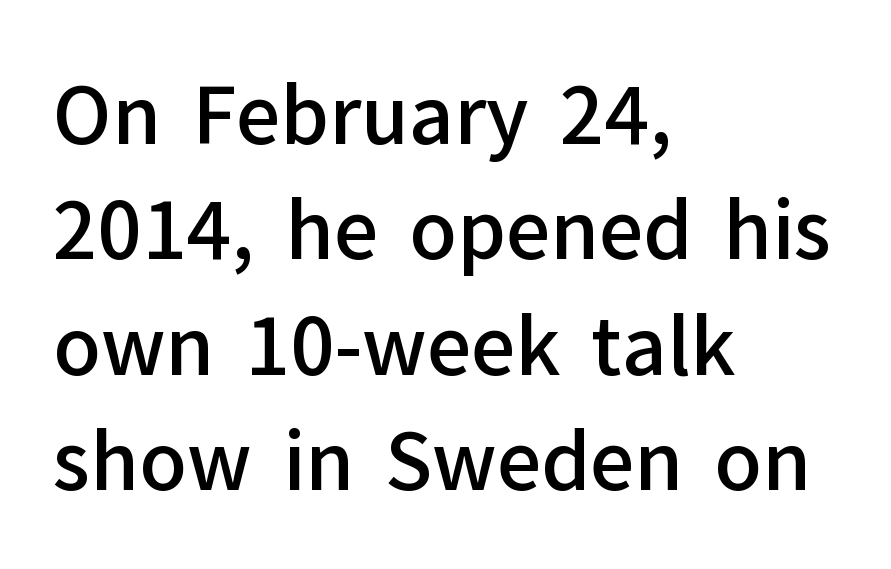
The image shows 78 px semibold sans-serif type, upright; set left-aligned, normal line spacing (1.48x), normal letter spacing, not underlined; low stroke contrast and a medium x-height.
